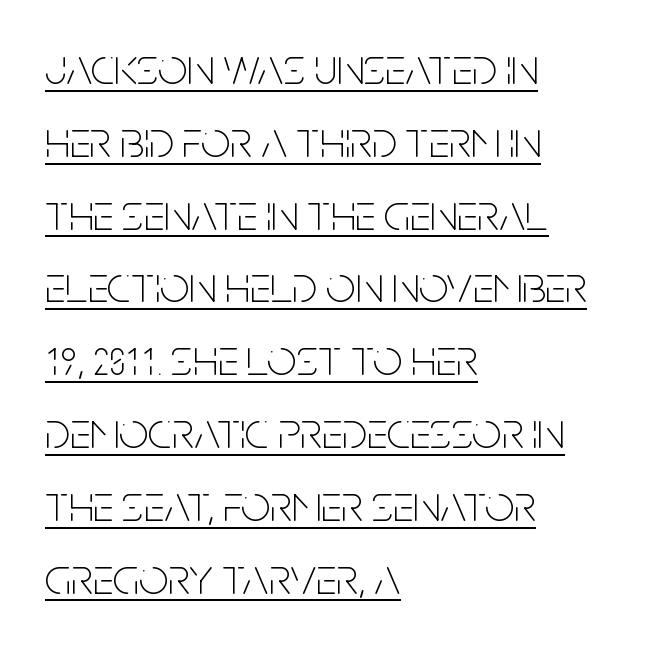
Q: Is the text bold? A: No.
Q: Is the text italic (slanted)? A: No, it is upright.
Q: Is the typeface a serif or a sans-serif typeface? A: Sans-serif.
Q: Is the text underlined? A: Yes.
Q: How is the paragraph aligned? A: Left-aligned.
Q: Is the spacing between letters normal or unusually wide? A: Normal.
Q: Is the spacing between lines tight, normal or loose? A: Normal.
Q: Width (condensed, normal, or wide)? A: Condensed.
Q: Stroke contrast? A: Low.
Q: x-height? A: Large.
Q: Monospaced? A: No.
